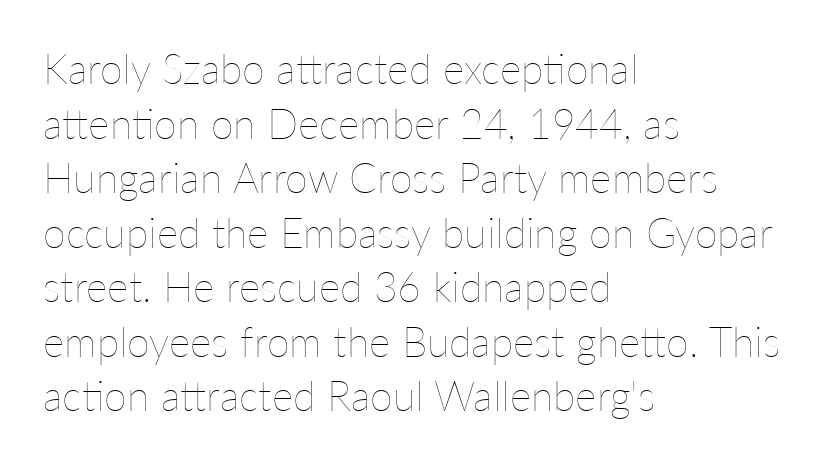
The designer left line spacing at the default. Left-aligned paragraph, ragged on the right. Beneath every word, the page is bare. Characters follow at the spacing the type designer built in. This reads as an unemphasized weight, regular at the heaviest. It's the straight-up-and-down kind of type.
